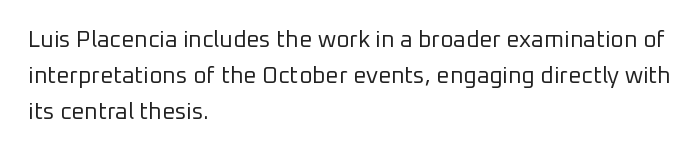
The image shows 23 px text type, upright; set left-aligned, normal line spacing (1.56x), normal letter spacing, not underlined.
